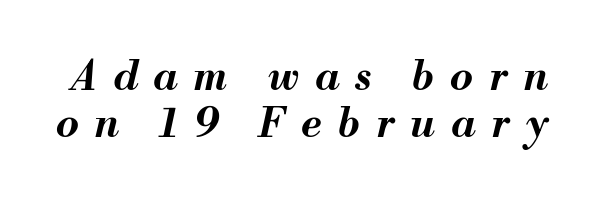
The image shows 41 px bold type, italic (leaning right); set tight line spacing (1.15x), unusually wide letter spacing (+0.39 em), not underlined; medium stroke contrast and a small x-height.
